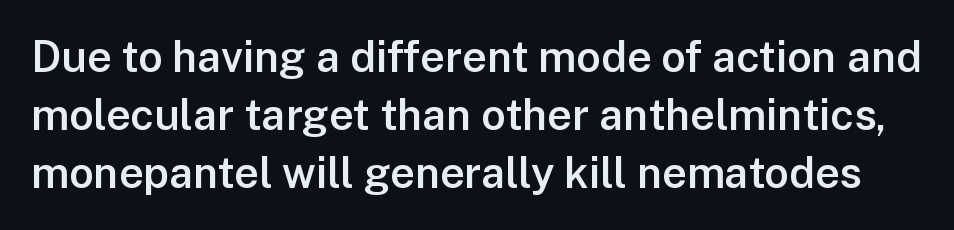
The image shows 43 px semibold sans-serif type, upright; set normal line spacing (1.35x), normal letter spacing, not underlined; low stroke contrast and a medium x-height.
